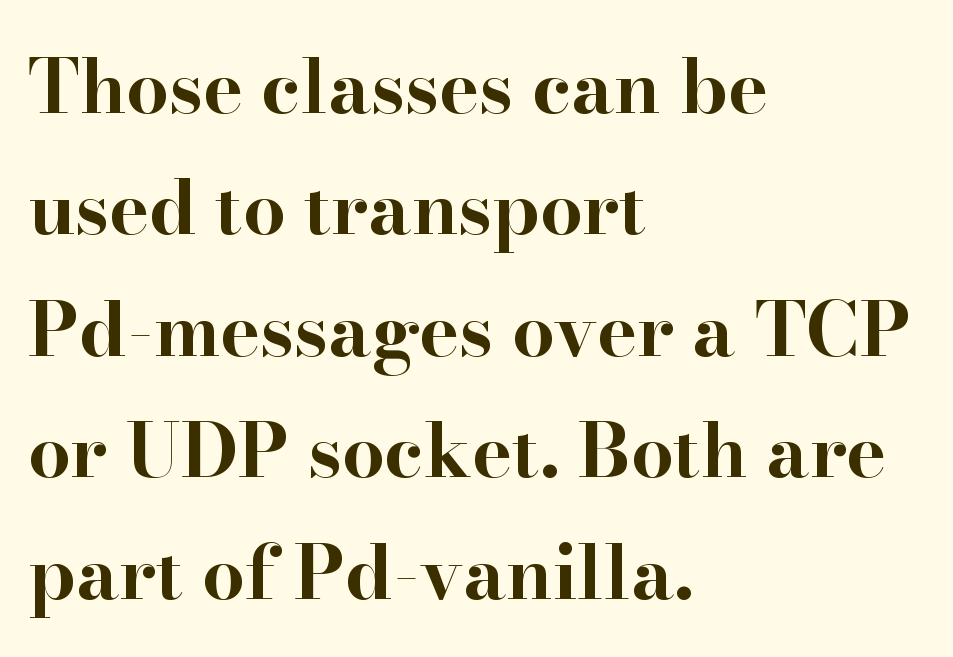
Horizontal alignment here is leftward, the default for most running prose. No extra tracking has been applied to these lines. Horizontal bands of white between lines are of average thickness. On the weight axis this lands at bold, roughly 700. This is the regular roman posture of the typeface. Little horizontal feet cap the strokes, marking this as serif type.
